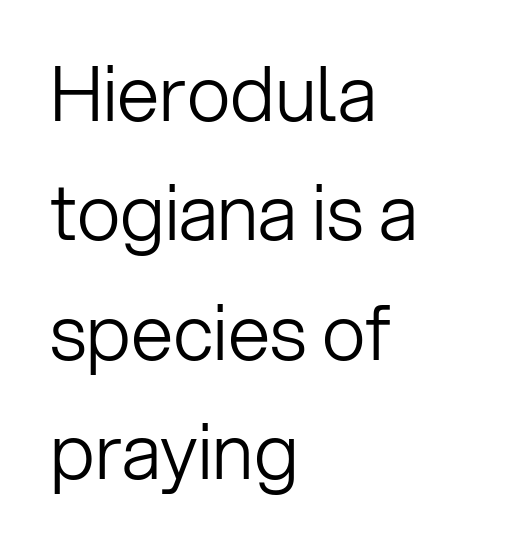
{"serif": "no", "italic": "no", "bold": "no", "weight": "light", "width": "normal", "stroke_contrast": "low", "x_height": "medium", "monospaced": "no", "underline": "no", "align": "left", "line_spacing": "normal", "line_spacing_ratio": 1.57, "letter_spacing": "normal", "letter_spacing_em": 0.0, "glyph_px": 76}
